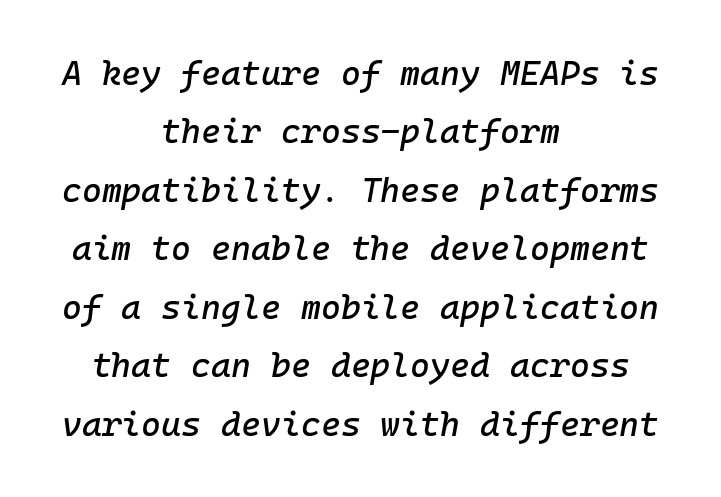
The image shows 34 px text type, italic (leaning right), monospaced; set centered, line spacing 1.72x, normal letter spacing, not underlined; low stroke contrast and a medium x-height.
